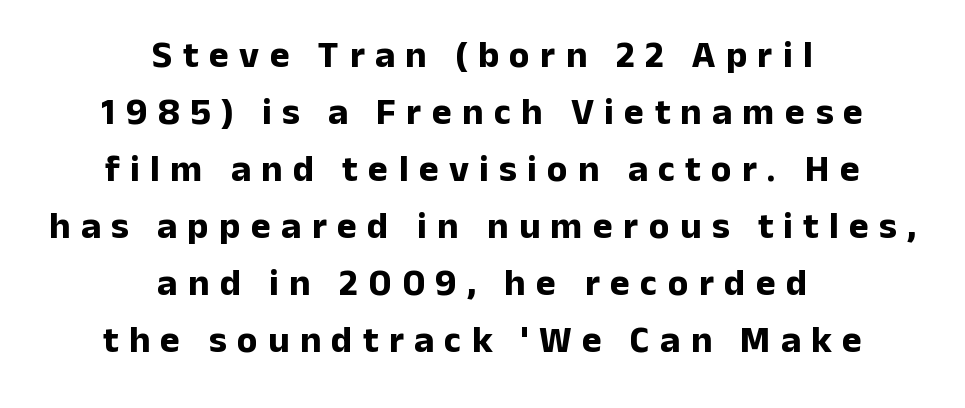
The image shows 38 px bold sans-serif type, upright; set centered, normal line spacing (1.5x), unusually wide letter spacing (+0.27 em), not underlined; low stroke contrast and a medium x-height.
